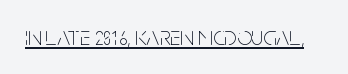
Q: Is the text bold? A: No.
Q: Is the text italic (slanted)? A: No, it is upright.
Q: Is the text underlined? A: Yes.
Q: Is the spacing between letters normal or unusually wide? A: Normal.
